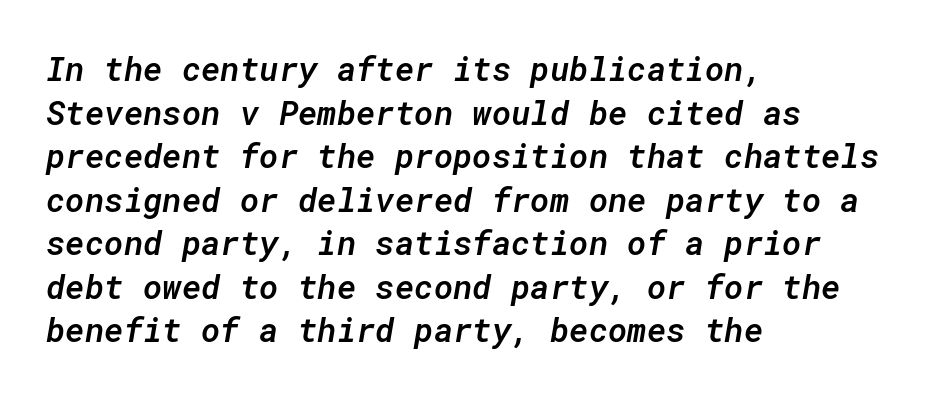
{"italic": "yes", "lean": "right", "slant_degrees": 10, "bold": "semi", "weight": "semibold", "width": "normal", "stroke_contrast": "low", "x_height": "medium", "monospaced": "yes", "underline": "no", "align": "left", "line_spacing": "normal", "line_spacing_ratio": 1.32, "letter_spacing": "normal", "letter_spacing_em": 0.0, "glyph_px": 33}
